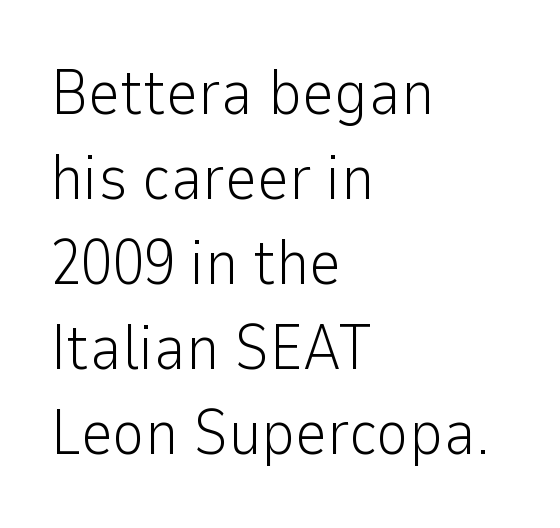
{"serif": "no", "italic": "no", "bold": "no", "weight": "light", "width": "normal", "stroke_contrast": "low", "x_height": "medium", "monospaced": "no", "underline": "no", "align": "left", "line_spacing": "normal", "line_spacing_ratio": 1.35, "letter_spacing": "normal", "letter_spacing_em": 0.0, "glyph_px": 63}
